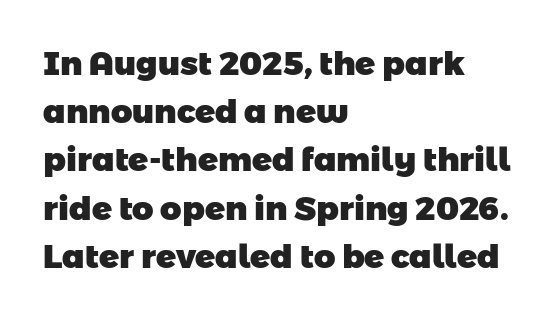
Tracking value appears to be zero — textbook default spacing. Anything drawn beneath the words? Only blank space. One glance says typical: line gaps are just what's usual. The typeface chosen for these lines omits serifs. This rendering uses left alignment, leaving the right contour irregular. A typesetter would call this proportional, since set widths differ per character.
